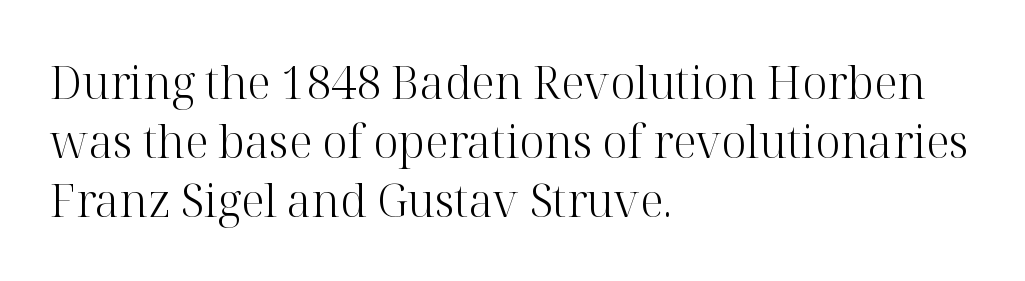
{"serif": "yes", "italic": "no", "bold": "no", "weight": "light", "width": "normal", "stroke_contrast": "high", "x_height": "medium", "monospaced": "no", "underline": "no", "align": "left", "line_spacing": "normal", "line_spacing_ratio": 1.31, "letter_spacing": "normal", "letter_spacing_em": 0.0, "glyph_px": 45}
